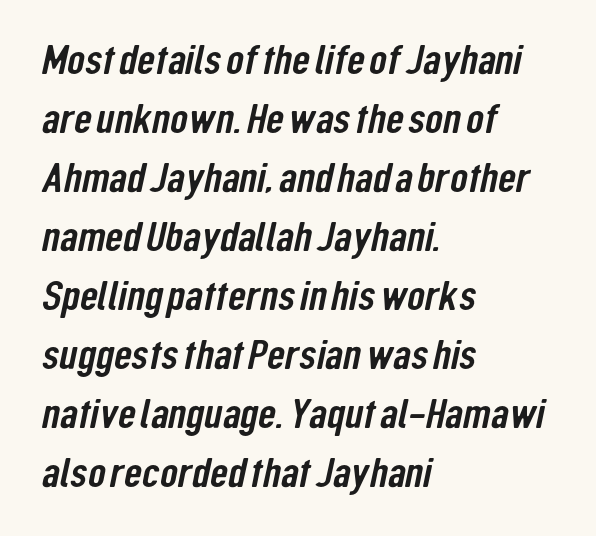
Q: Is the typeface a serif or a sans-serif typeface? A: Sans-serif.
Q: Is the text underlined? A: No.
Q: How is the paragraph aligned? A: Left-aligned.
Q: Is the spacing between letters normal or unusually wide? A: Normal.
Q: Is the spacing between lines tight, normal or loose? A: Normal.
Q: Width (condensed, normal, or wide)? A: Condensed.
Q: Stroke contrast? A: Low.
Q: x-height? A: Medium.
Q: Monospaced? A: No.
